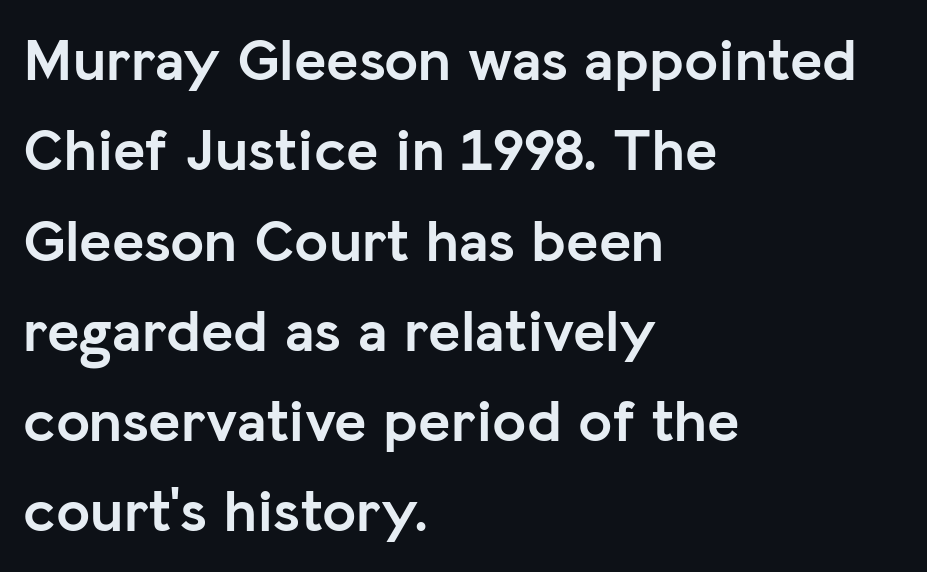
The passage shown is emphatically bold. A normal amount of white space separates one row of letters from the next. Here the designer chose a conventional face with non-uniform glyph widths. Check under the words: just untouched page. Posture: straight, roman, zero tilt.
